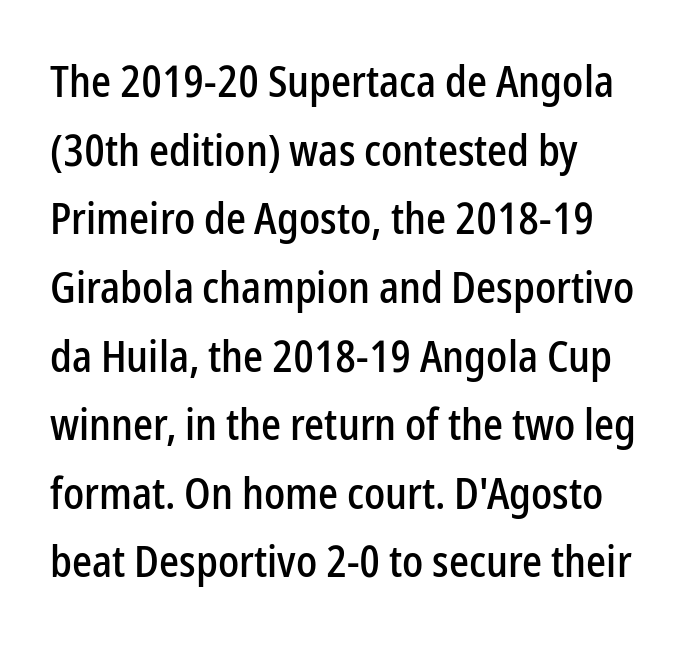
Q: Is the text italic (slanted)? A: No, it is upright.
Q: Is the typeface a serif or a sans-serif typeface? A: Sans-serif.
Q: Is the text underlined? A: No.
Q: How is the paragraph aligned? A: Left-aligned.
Q: Is the spacing between letters normal or unusually wide? A: Normal.
Q: Is the spacing between lines tight, normal or loose? A: Normal.
Q: Width (condensed, normal, or wide)? A: Condensed.
Q: Stroke contrast? A: Low.
Q: x-height? A: Medium.
Q: Monospaced? A: No.
